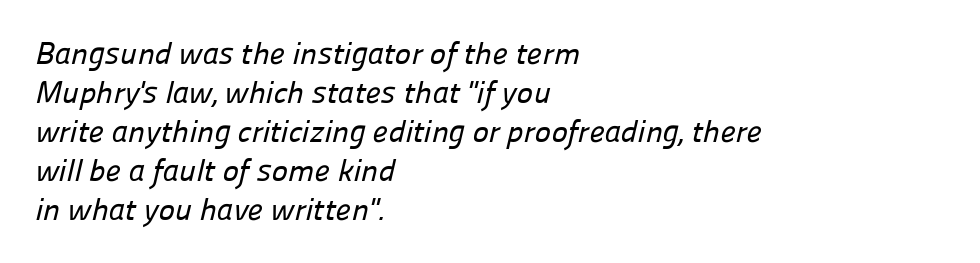
Observe the absence of serifs on each vertical stroke in this sample. The space between consecutive lines is moderate. The lines are quadded left. Rule under the text: the space is simply empty. Here the designer chose a conventional face with non-uniform glyph widths. The letterforms sit shoulder to shoulder at normal distance.
